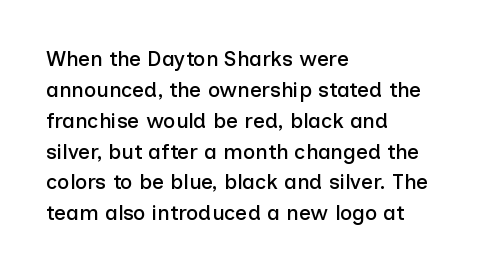
There is no visible air inserted between adjacent glyphs. Alignment: flush left. The words here are not underlined. The axis of the letterforms is exactly vertical. The designer left line spacing at the default.
